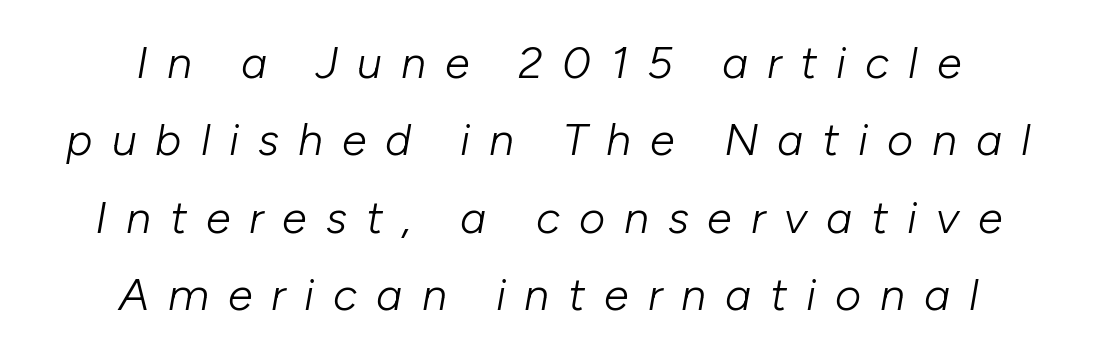
The image shows 45 px light type, italic (leaning right); set centered, line spacing 1.72x, unusually wide letter spacing (+0.42 em), not underlined; low stroke contrast and a medium x-height.
